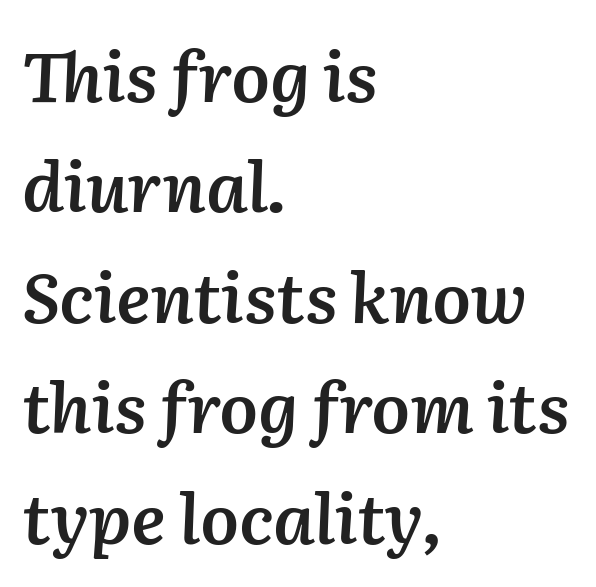
Q: Is the text bold? A: Semi-bold.
Q: Is the text italic (slanted)? A: Yes, it leans right by about 2 degrees.
Q: Is the text underlined? A: No.
Q: How is the paragraph aligned? A: Left-aligned.
Q: Is the spacing between letters normal or unusually wide? A: Normal.
Q: Is the spacing between lines tight, normal or loose? A: Normal.
Q: Width (condensed, normal, or wide)? A: Normal.
Q: Stroke contrast? A: Medium.
Q: x-height? A: Medium.
Q: Monospaced? A: No.
